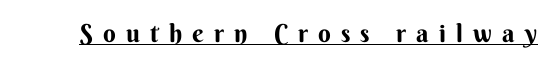
Q: Is the text italic (slanted)? A: No, it is upright.
Q: Is the text underlined? A: Yes.
Q: Is the spacing between letters normal or unusually wide? A: Unusually wide.
